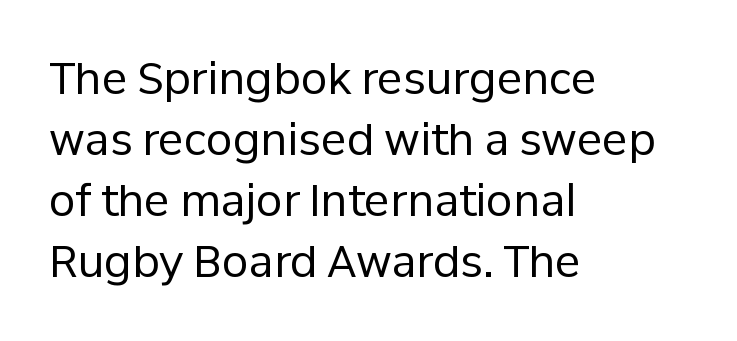
No extra tracking has been applied to these lines. All the whitespace from short lines collects on the right. Lines of text with bare space underneath. Letters have the restrained weight of plain body copy at most.
